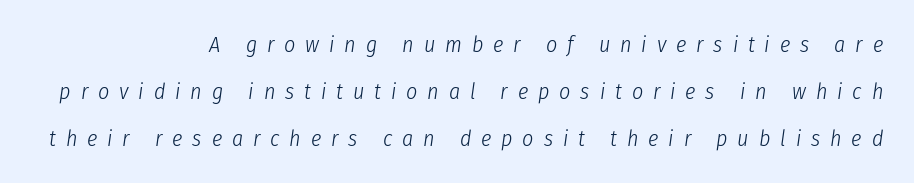
{"italic": "yes", "lean": "right", "slant_degrees": 8, "bold": "no", "underline": "no", "align": "right", "line_spacing": "loose", "line_spacing_ratio": 2.13, "letter_spacing": "wide", "letter_spacing_em": 0.45, "glyph_px": 22}
